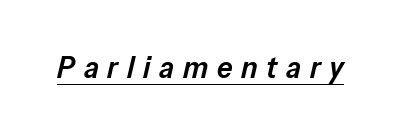
Q: Is the text bold? A: Semi-bold.
Q: Is the text italic (slanted)? A: Yes, it leans right by about 13 degrees.
Q: Is the text underlined? A: Yes.
Q: Is the spacing between letters normal or unusually wide? A: Unusually wide.
Q: Width (condensed, normal, or wide)? A: Normal.
Q: Stroke contrast? A: Low.
Q: x-height? A: Medium.
Q: Monospaced? A: No.
